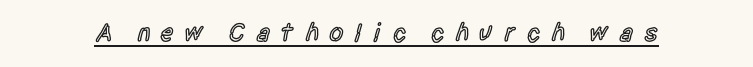
The image shows 26 px text type; set unusually wide letter spacing (+0.4 em), underlined.
